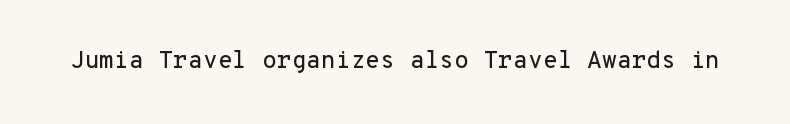
The image shows 24 px text type, upright; set normal letter spacing, not underlined.
